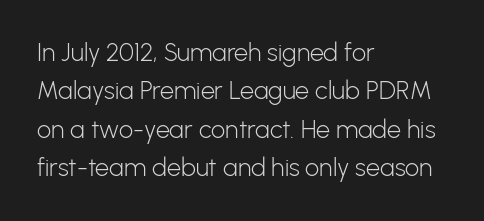
{"italic": "no", "bold": "no", "underline": "no", "align": "left", "line_spacing": "normal", "line_spacing_ratio": 1.54, "letter_spacing": "normal", "letter_spacing_em": 0.0, "glyph_px": 25}
